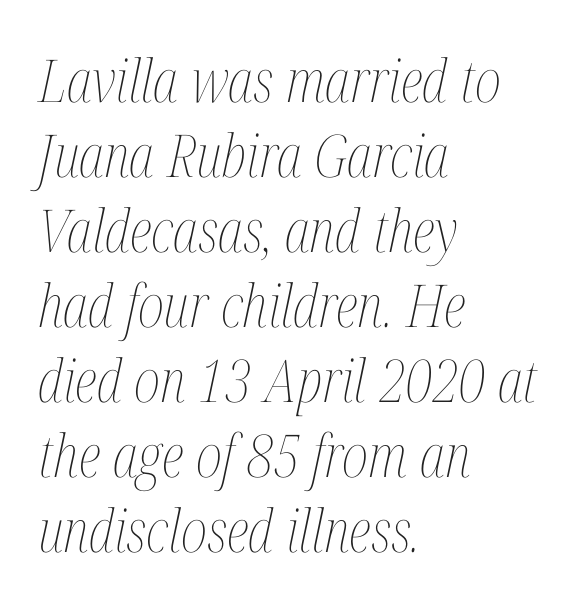
{"italic": "yes", "lean": "right", "slant_degrees": 12, "bold": "no", "weight": "thin", "width": "condensed", "stroke_contrast": "medium", "x_height": "medium", "monospaced": "no", "underline": "no", "align": "left", "line_spacing": "normal", "line_spacing_ratio": 1.27, "letter_spacing": "normal", "letter_spacing_em": 0.0, "glyph_px": 59}
